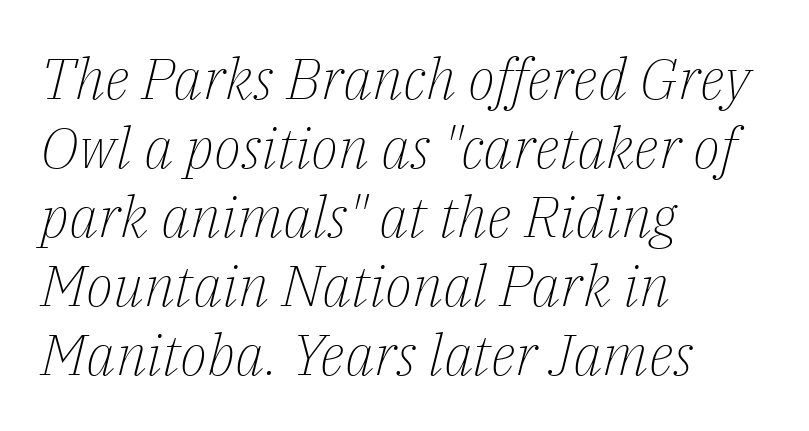
Q: Is the text bold? A: No.
Q: Is the text italic (slanted)? A: Yes, it leans right by about 14 degrees.
Q: Is the typeface a serif or a sans-serif typeface? A: Serif.
Q: Is the text underlined? A: No.
Q: How is the paragraph aligned? A: Left-aligned.
Q: Is the spacing between letters normal or unusually wide? A: Normal.
Q: Width (condensed, normal, or wide)? A: Normal.
Q: Stroke contrast? A: Low.
Q: x-height? A: Medium.
Q: Monospaced? A: No.
